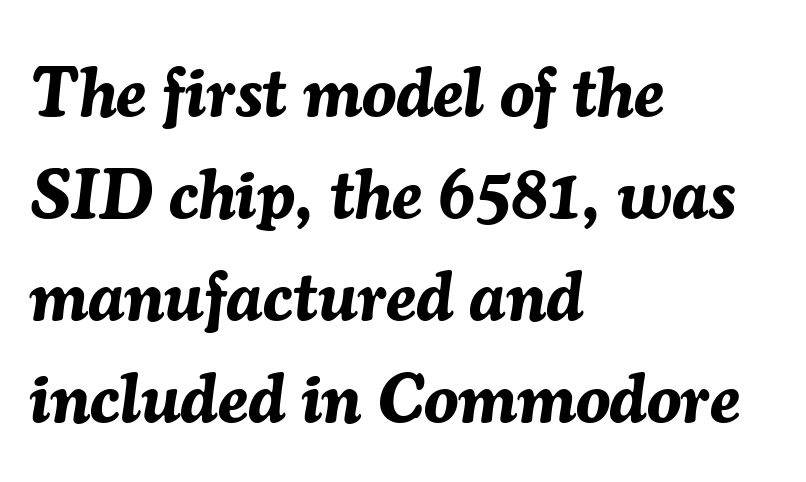
Does the lettering tilt? It does — this is italic. Leading: standard. The words here are not underlined. Looks like regular typesetting: each glyph gets only the width it needs.
